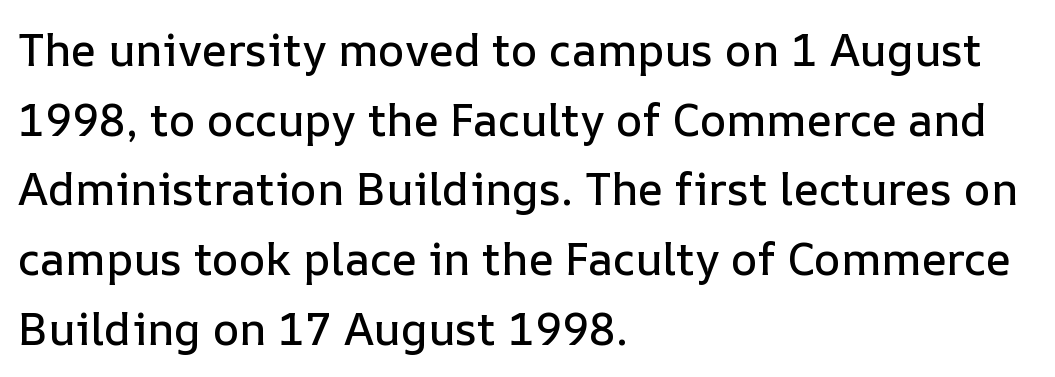
Q: Is the text italic (slanted)? A: No, it is upright.
Q: Is the text underlined? A: No.
Q: How is the paragraph aligned? A: Left-aligned.
Q: Is the spacing between letters normal or unusually wide? A: Normal.
Q: Is the spacing between lines tight, normal or loose? A: Normal.
Q: Width (condensed, normal, or wide)? A: Normal.
Q: Stroke contrast? A: Low.
Q: x-height? A: Medium.
Q: Monospaced? A: No.
